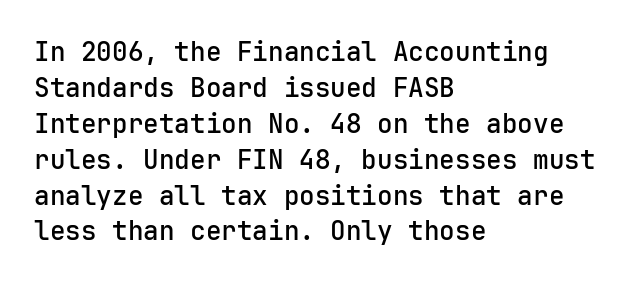
The image shows 26 px text type, upright; set left-aligned, normal line spacing (1.38x), normal letter spacing, not underlined.
